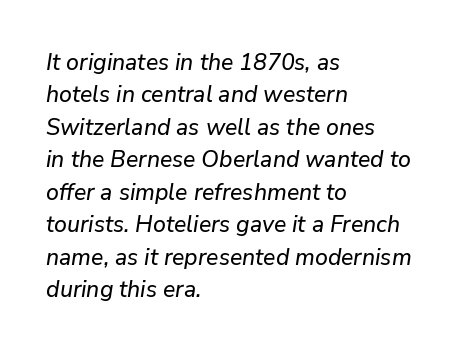
{"italic": "yes", "lean": "right", "slant_degrees": 9, "underline": "no", "align": "left", "line_spacing": "normal", "line_spacing_ratio": 1.41, "letter_spacing": "normal", "letter_spacing_em": 0.0, "glyph_px": 23}
